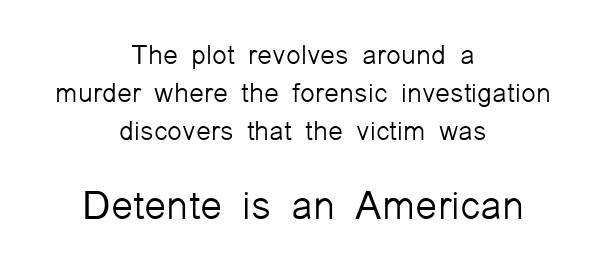
The image shows 40 px light sans-serif type, upright; set centered, normal line spacing (1.4x), normal letter spacing, not underlined; the second (bottom) block is 1.48x larger; low stroke contrast and a medium x-height.
